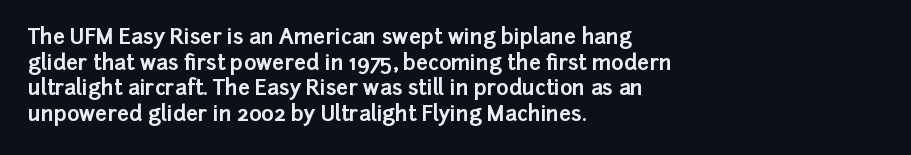
{"italic": "no", "bold": "yes", "underline": "no", "align": "left", "line_spacing_ratio": 1.22, "letter_spacing": "normal", "letter_spacing_em": 0.0, "glyph_px": 21}
